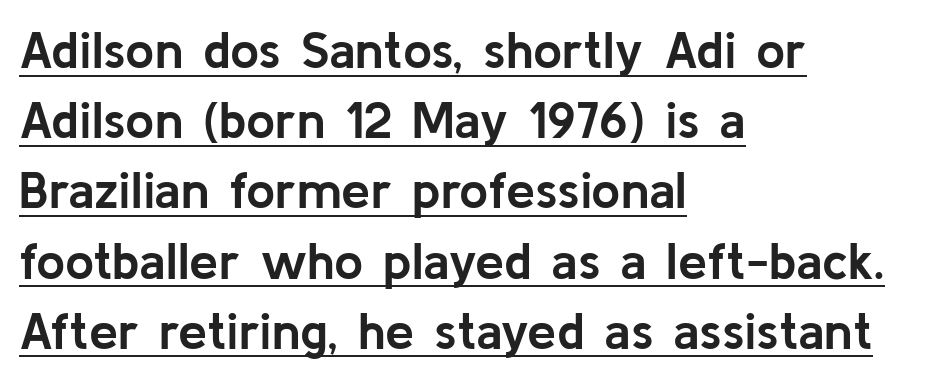
{"serif": "no", "italic": "no", "bold": "yes", "weight": "semibold", "width": "normal", "stroke_contrast": "low", "x_height": "medium", "monospaced": "no", "underline": "yes", "align": "left", "line_spacing": "normal", "line_spacing_ratio": 1.35, "letter_spacing": "normal", "letter_spacing_em": 0.0, "glyph_px": 52}
